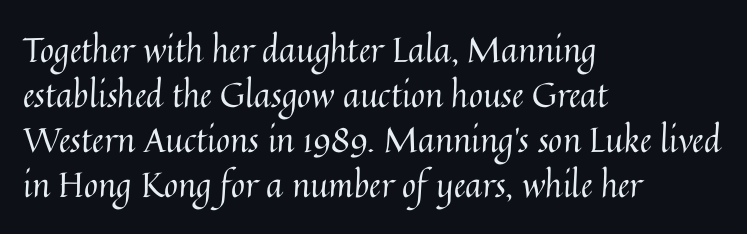
The image shows 34 px regular-weight type; set left-aligned, normal line spacing (1.32x), normal letter spacing, not underlined; medium stroke contrast and a medium x-height.
